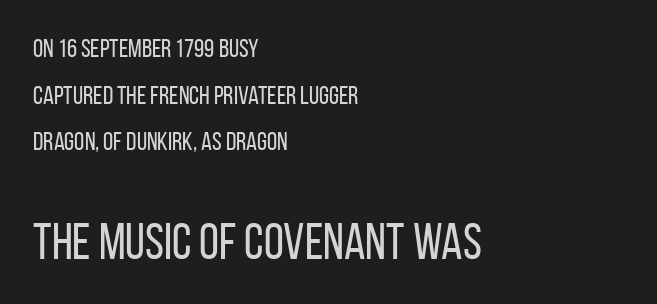
Q: Is the text bold? A: No.
Q: Is the text italic (slanted)? A: No, it is upright.
Q: Is the typeface a serif or a sans-serif typeface? A: Sans-serif.
Q: Is the text underlined? A: No.
Q: How is the paragraph aligned? A: Left-aligned.
Q: Is the spacing between letters normal or unusually wide? A: Normal.
Q: Which block of text is set in a larger size, the first (top) or the second (bottom)? A: The second (bottom) one.
Q: Width (condensed, normal, or wide)? A: Condensed.
Q: Stroke contrast? A: Low.
Q: x-height? A: Large.
Q: Monospaced? A: No.
